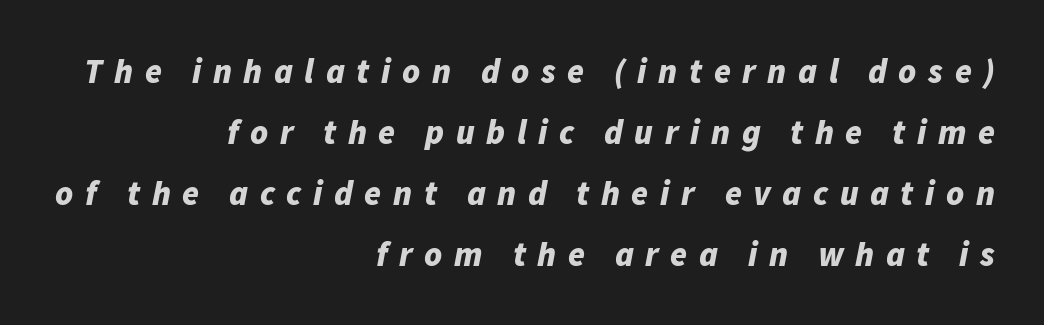
The specimen reads as italic at a glance. Students, this is bold: see how much ink each stroke carries. The rendering uses natural spacing where letterforms have individual widths. Caption: multi-line text, flush right, ragged left.
